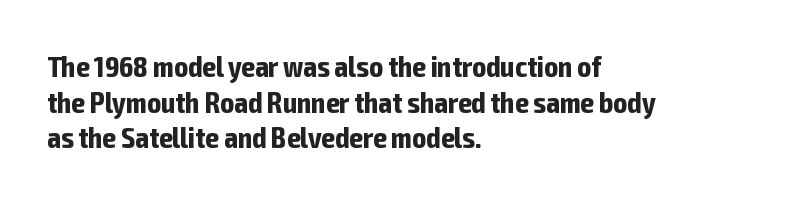
Q: Is the text bold? A: Yes.
Q: Is the text italic (slanted)? A: No, it is upright.
Q: Is the typeface a serif or a sans-serif typeface? A: Sans-serif.
Q: Is the text underlined? A: No.
Q: How is the paragraph aligned? A: Left-aligned.
Q: Is the spacing between letters normal or unusually wide? A: Normal.
Q: Width (condensed, normal, or wide)? A: Condensed.
Q: Stroke contrast? A: Low.
Q: x-height? A: Medium.
Q: Monospaced? A: No.
